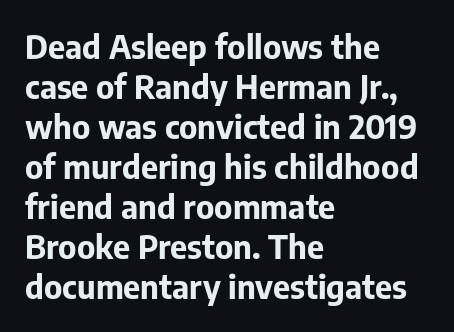
Is the type bold? Yes — the strokes are clearly thick and heavy. Each line starts at the same left margin while the right side varies. This rendering leaves character spacing at its baseline value. Rule under the text: the space is simply empty.
